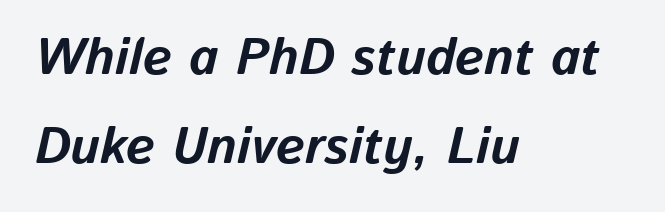
Q: Is the text bold? A: Yes.
Q: Is the text italic (slanted)? A: Yes, it leans right by about 13 degrees.
Q: Is the text underlined? A: No.
Q: How is the paragraph aligned? A: Left-aligned.
Q: Is the spacing between letters normal or unusually wide? A: Normal.
Q: Width (condensed, normal, or wide)? A: Normal.
Q: Stroke contrast? A: Low.
Q: x-height? A: Medium.
Q: Monospaced? A: No.
